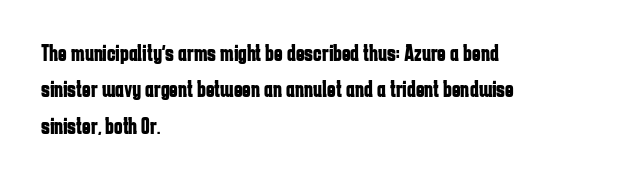
{"italic": "no", "bold": "yes", "underline": "no", "align": "left", "line_spacing": "normal", "line_spacing_ratio": 1.58, "letter_spacing": "normal", "letter_spacing_em": 0.0, "glyph_px": 23}
